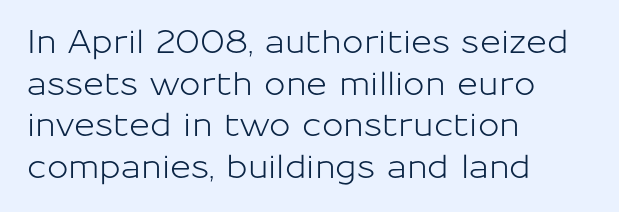
These lines were composed using upright roman letters. The horizontal fit of the characters is conventional and even. The rows are spaced the way most documents space them. Rule under the text: the space is simply empty. This sample has the flowing, uneven cadence of proportional lettering.
